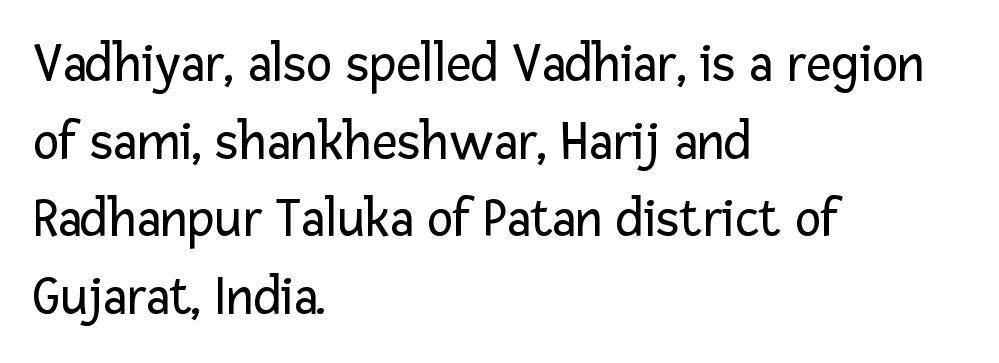
The strokes are not fattened; the text isn't bold. All the whitespace from short lines collects on the right. Each letter keeps its own natural width here, so spacing adapts to shape. Successive baselines arrive at the customary interval.
